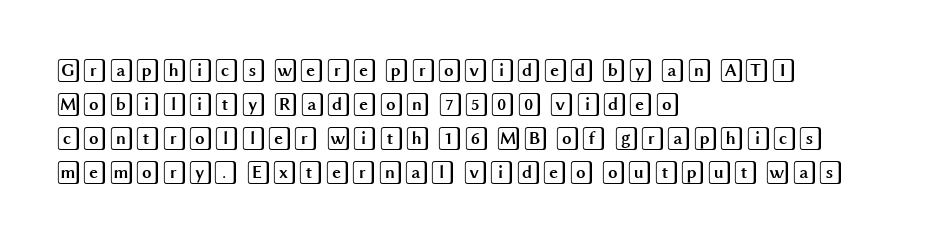
Here the glyphs are tracked normally, forming tight word shapes. A typesetter would call this leading conventional body-copy spacing. Descenders hang freely into open space. Typeset ragged right — the left edge is the straight one. Posture: upright roman.
